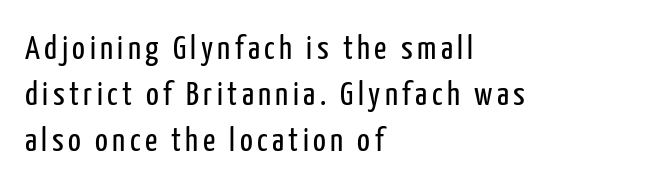
{"serif": "no", "italic": "no", "bold": "no", "weight": "regular", "width": "condensed", "stroke_contrast": "low", "x_height": "medium", "monospaced": "no", "underline": "no", "align": "left", "line_spacing": "normal", "line_spacing_ratio": 1.35, "glyph_px": 34}
